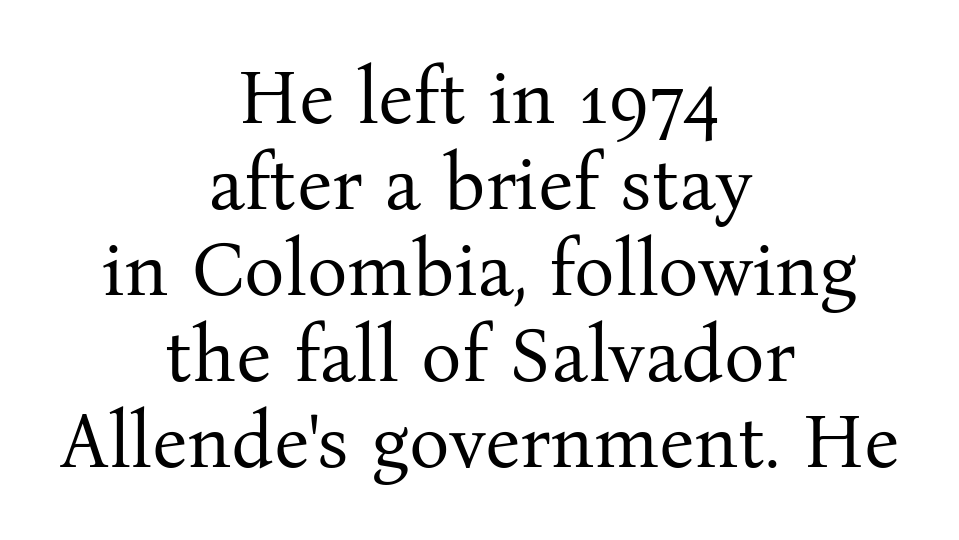
Stems here are at most as thick as an everyday book face. Short and long lines alike share a common midpoint. The vertical gap from one line to the next is small. No extra tracking has been applied to these lines. Do the characters align in a grid? No, the font is proportional.
